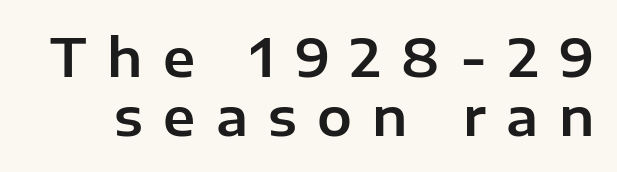
The image shows 52 px sans-serif type, upright; set tight line spacing (1.14x), unusually wide letter spacing (+0.39 em), not underlined; low stroke contrast and a medium x-height.
